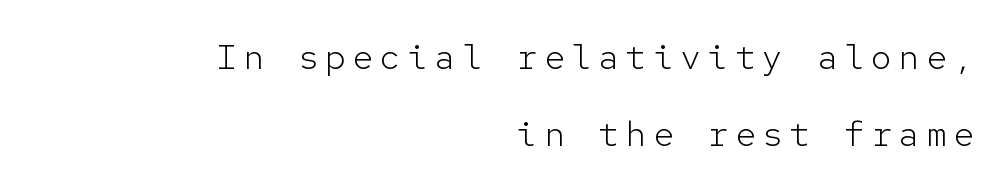
{"serif": "no", "italic": "no", "bold": "no", "weight": "light", "width": "normal", "stroke_contrast": "low", "x_height": "medium", "monospaced": "yes", "underline": "no", "align": "right", "line_spacing": "loose", "line_spacing_ratio": 2.21, "glyph_px": 35}
